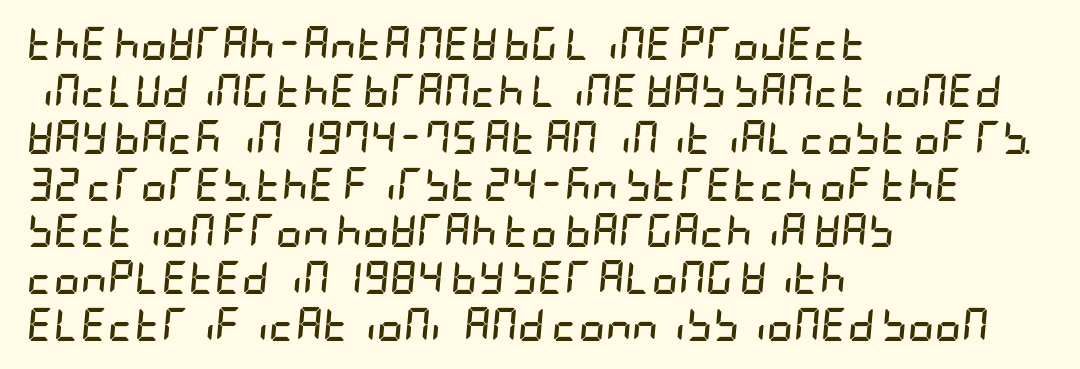
{"italic": "yes", "lean": "right", "slant_degrees": 5, "bold": "yes", "weight": "semibold", "width": "condensed", "stroke_contrast": "low", "x_height": "large", "underline": "no", "align": "left", "line_spacing": "normal", "line_spacing_ratio": 1.42, "letter_spacing": "normal", "letter_spacing_em": 0.0, "glyph_px": 33}
